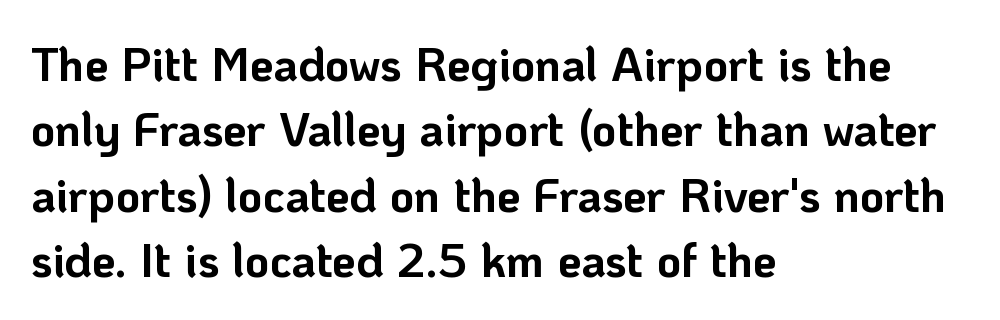
Each glyph is drawn with heavy, bold strokes. Normally led — the rows are evenly, conventionally spaced. Short and long lines alike share a common starting point at left. The foot of each line stays bare and open. These lines are composed in type without serifs. This sample uses an upright cut, with every glyph sitting square on the baseline.
